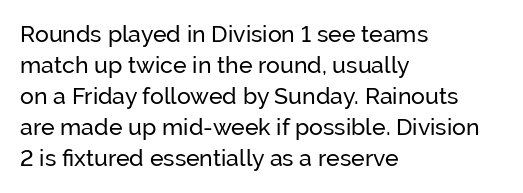
The image shows 23 px text type, upright; set left-aligned, normal line spacing (1.35x), normal letter spacing, not underlined.
